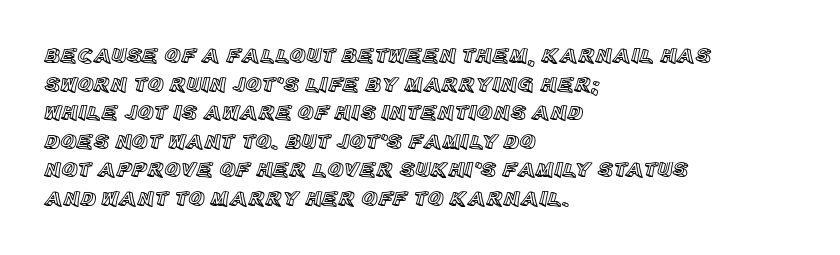
The image shows 22 px text type; set left-aligned, normal line spacing (1.3x), normal letter spacing, not underlined.
